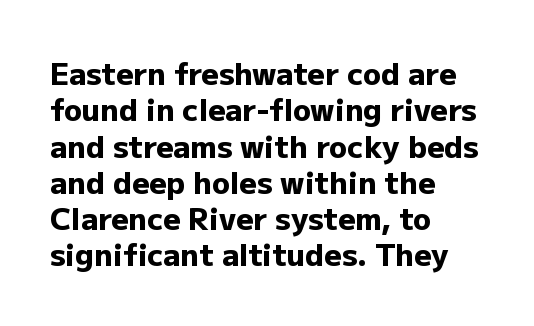
The image shows 30 px heavy sans-serif type, upright; set left-aligned, line spacing 1.21x, normal letter spacing, not underlined; low stroke contrast and a medium x-height.
